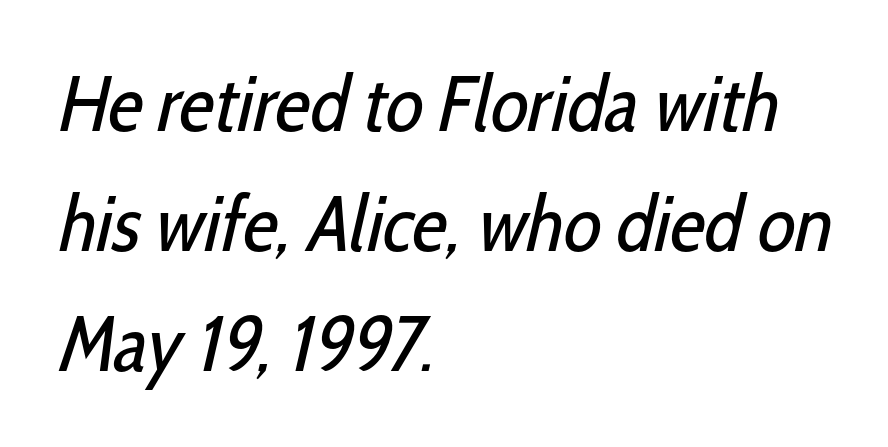
The letterforms sit at book weight or below. A normal amount of white space separates one row of letters from the next. Which margin do the lines hug? The left one — the right edge is uneven. Character widths vary here, with narrow letters taking less room than wide ones. Default kerning and tracking; the words read as compact shapes. The type family on display is of the sans-serif kind.
